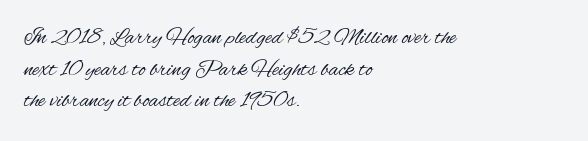
Q: Is the text bold? A: No.
Q: Is the text italic (slanted)? A: Yes.
Q: Is the text underlined? A: No.
Q: How is the paragraph aligned? A: Left-aligned.
Q: Is the spacing between letters normal or unusually wide? A: Normal.
Q: Is the spacing between lines tight, normal or loose? A: Normal.
